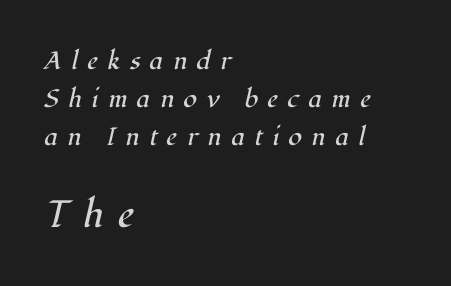
{"serif": "yes", "italic": "yes", "lean": "right", "slant_degrees": 12, "bold": "no", "weight": "regular", "width": "normal", "stroke_contrast": "high", "x_height": "medium", "monospaced": "no", "underline": "no", "align": "left", "line_spacing": "normal", "line_spacing_ratio": 1.53, "letter_spacing": "wide", "letter_spacing_em": 0.38, "larger_block": "second", "size_ratio": 1.52, "glyph_px": 38}
